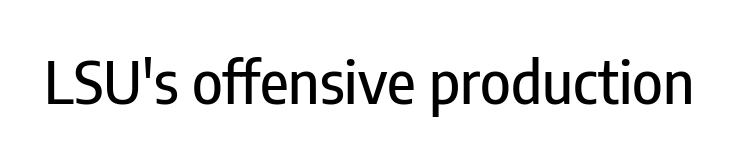
{"serif": "no", "italic": "no", "width": "condensed", "stroke_contrast": "low", "x_height": "medium", "monospaced": "no", "underline": "no", "letter_spacing": "normal", "letter_spacing_em": 0.0, "glyph_px": 58}
